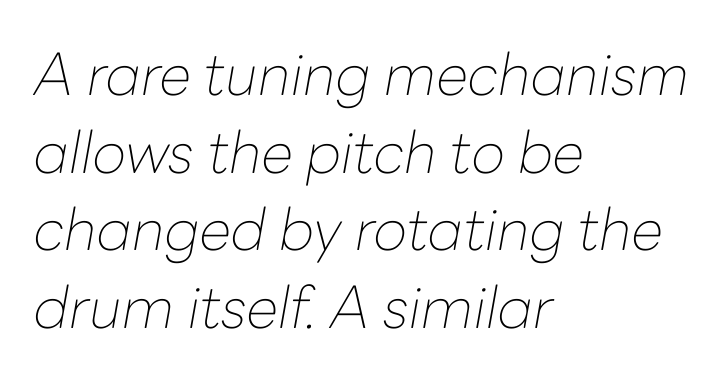
Q: Is the text bold? A: No.
Q: Is the text italic (slanted)? A: Yes, it leans right by about 10 degrees.
Q: Is the text underlined? A: No.
Q: How is the paragraph aligned? A: Left-aligned.
Q: Is the spacing between letters normal or unusually wide? A: Normal.
Q: Is the spacing between lines tight, normal or loose? A: Normal.
Q: Width (condensed, normal, or wide)? A: Normal.
Q: Stroke contrast? A: Low.
Q: x-height? A: Medium.
Q: Monospaced? A: No.
